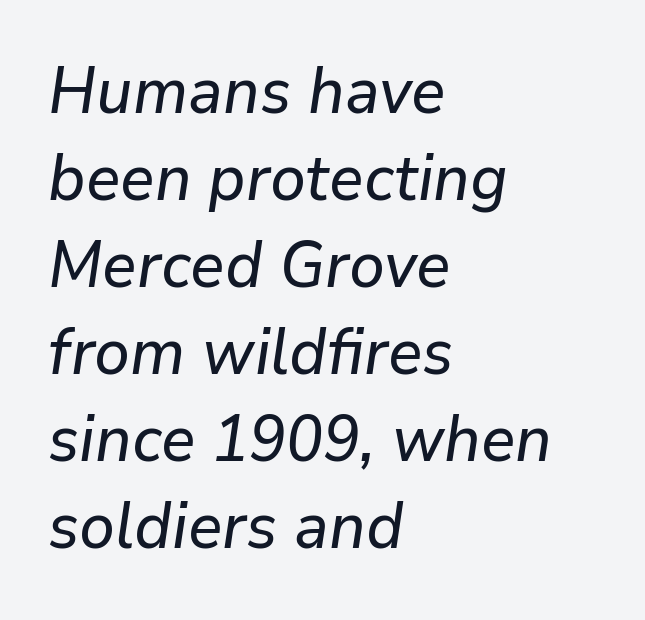
The designer left line spacing at the default. Does extra space separate the letters? No, they use regular spacing. Designer's note — italics engaged. A clean baseline with only descenders dipping below it.
